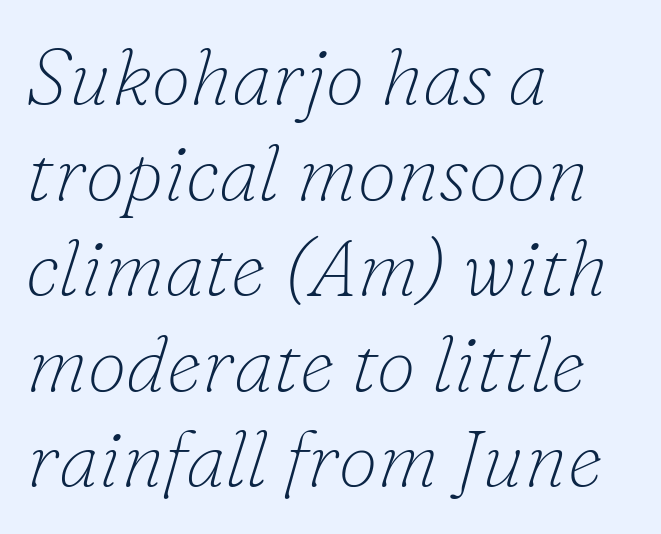
Q: Is the text bold? A: No.
Q: Is the text italic (slanted)? A: Yes, it leans right by about 16 degrees.
Q: Is the typeface a serif or a sans-serif typeface? A: Serif.
Q: Is the text underlined? A: No.
Q: How is the paragraph aligned? A: Left-aligned.
Q: Is the spacing between letters normal or unusually wide? A: Normal.
Q: Width (condensed, normal, or wide)? A: Normal.
Q: Stroke contrast? A: Low.
Q: x-height? A: Small.
Q: Monospaced? A: No.
